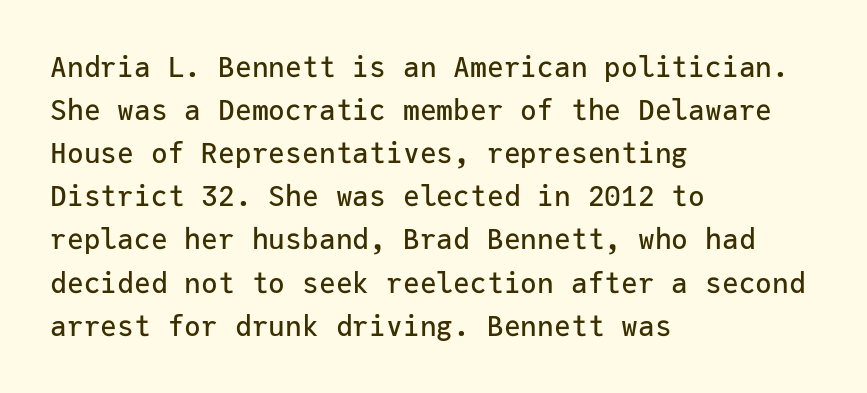
{"serif": "no", "italic": "no", "width": "normal", "stroke_contrast": "low", "x_height": "medium", "monospaced": "yes", "underline": "no", "align": "left", "line_spacing": "normal", "line_spacing_ratio": 1.54, "letter_spacing": "normal", "letter_spacing_em": 0.0, "glyph_px": 28}
